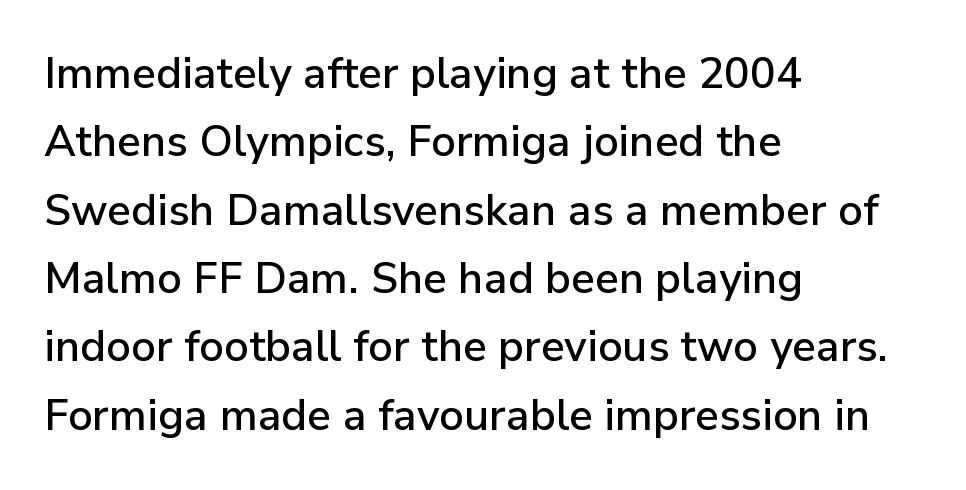
Q: Is the text italic (slanted)? A: No, it is upright.
Q: Is the typeface a serif or a sans-serif typeface? A: Sans-serif.
Q: Is the text underlined? A: No.
Q: How is the paragraph aligned? A: Left-aligned.
Q: Is the spacing between letters normal or unusually wide? A: Normal.
Q: Is the spacing between lines tight, normal or loose? A: Normal.
Q: Width (condensed, normal, or wide)? A: Normal.
Q: Stroke contrast? A: Low.
Q: x-height? A: Medium.
Q: Monospaced? A: No.
